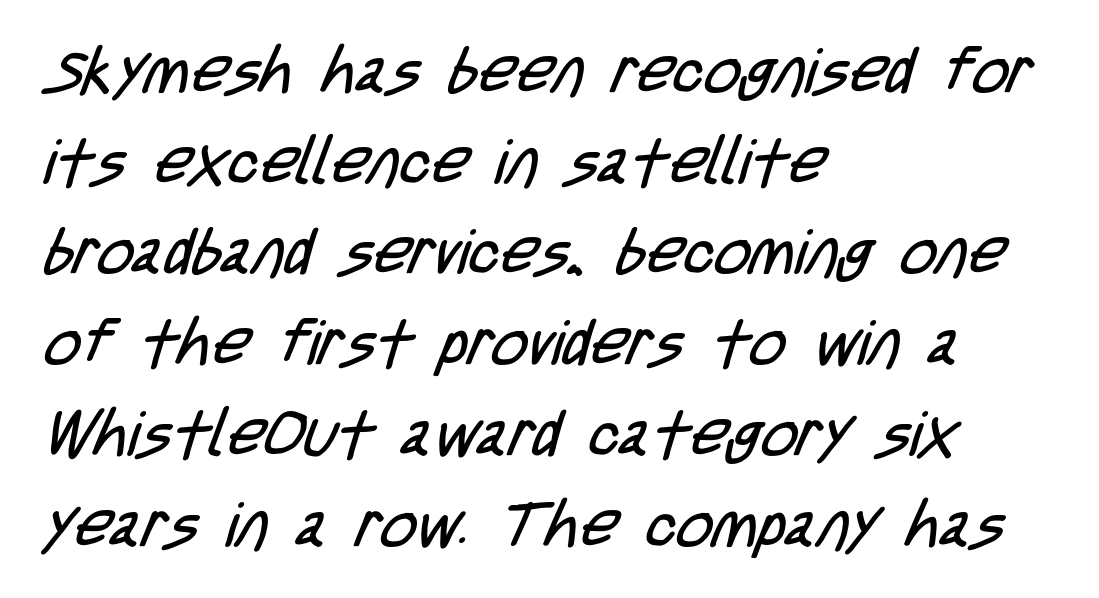
Short note: letters normally spaced. The typeface chosen for these lines omits serifs. Regarding leading, the lines here are spaced in the standard way. The zone under the glyphs is completely vacant. Every row of glyphs begins at an identical x-position on the left.
